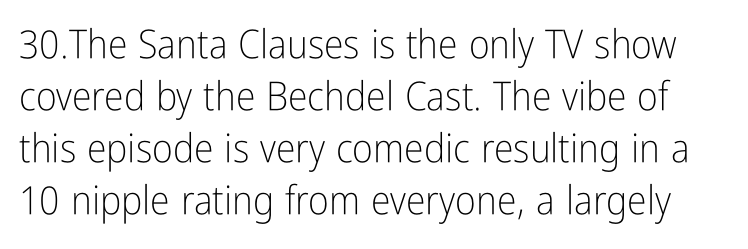
Q: Is the text bold? A: No.
Q: Is the text italic (slanted)? A: No, it is upright.
Q: Is the typeface a serif or a sans-serif typeface? A: Sans-serif.
Q: Is the text underlined? A: No.
Q: Is the spacing between letters normal or unusually wide? A: Normal.
Q: Is the spacing between lines tight, normal or loose? A: Normal.
Q: Width (condensed, normal, or wide)? A: Condensed.
Q: Stroke contrast? A: Low.
Q: x-height? A: Medium.
Q: Monospaced? A: No.
